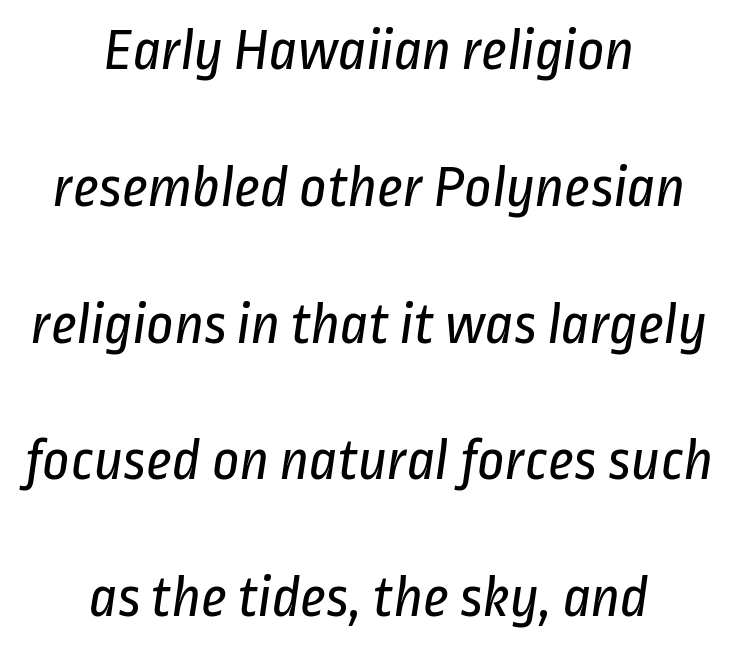
The image shows 60 px regular-weight, condensed sans-serif type; set centered, loose line spacing (2.28x), normal letter spacing, not underlined; low stroke contrast and a medium x-height.
